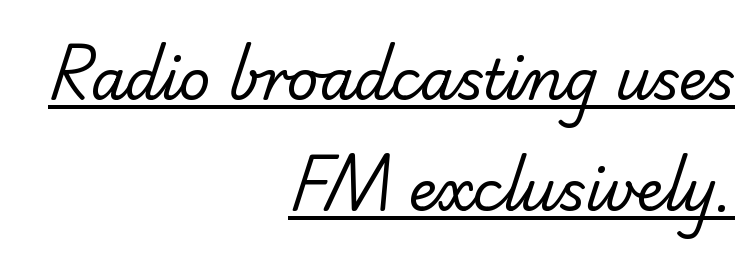
The image shows 55 px regular-weight sans-serif type; set right-aligned, loose line spacing (2.01x), normal letter spacing, underlined; low stroke contrast and a small x-height.
